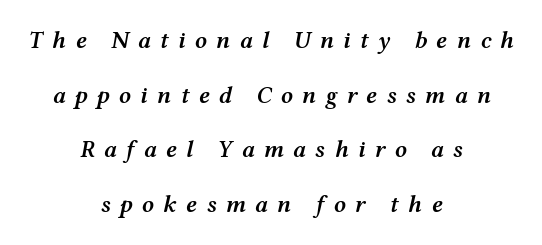
{"italic": "yes", "lean": "right", "slant_degrees": 12, "bold": "semi", "underline": "no", "align": "center", "line_spacing": "loose", "line_spacing_ratio": 2.28, "letter_spacing": "wide", "letter_spacing_em": 0.38, "glyph_px": 24}
